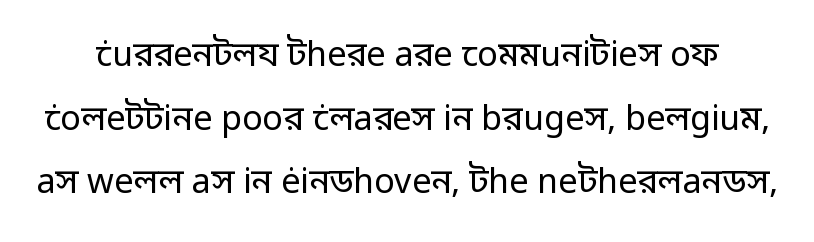
The characters are drawn with everyday or finer stroke widths. Every character sits straight up, as roman type does. Any mark beneath the type? The region is blank. The type family on display is of the sans-serif kind. You could call the tracking neutral — neither tight nor loose. The letters advance in unequal steps, a hallmark of proportional type.
